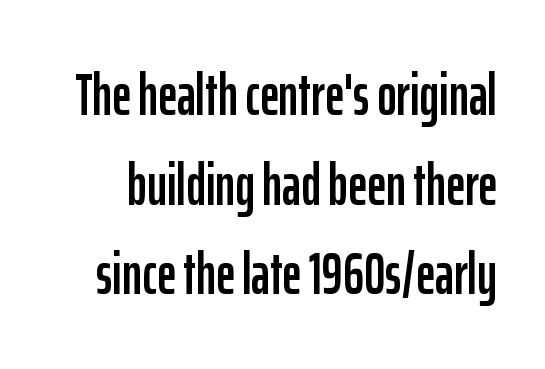
{"serif": "no", "italic": "no", "width": "condensed", "stroke_contrast": "low", "x_height": "medium", "monospaced": "no", "underline": "no", "line_spacing": "normal", "line_spacing_ratio": 1.52, "letter_spacing": "normal", "letter_spacing_em": 0.0, "glyph_px": 59}
